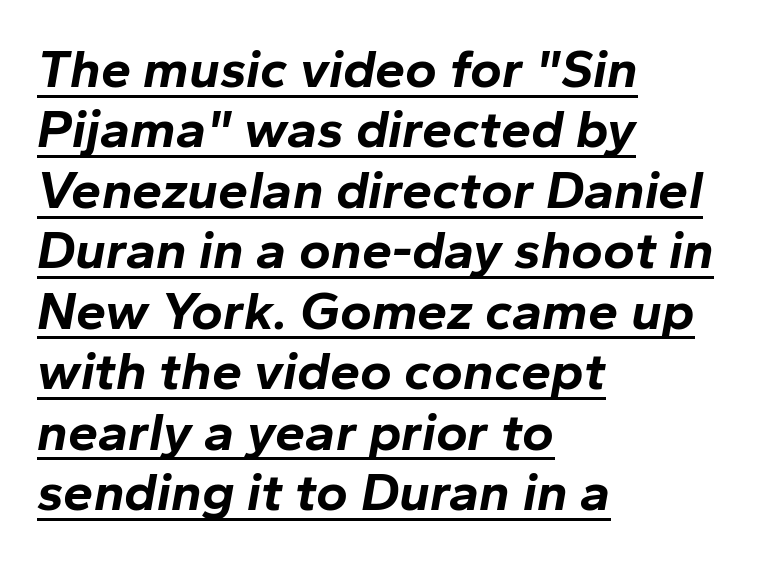
The image shows 54 px bold type, italic (leaning right); set left-aligned, tight line spacing (1.12x), normal letter spacing, underlined; low stroke contrast and a medium x-height.
